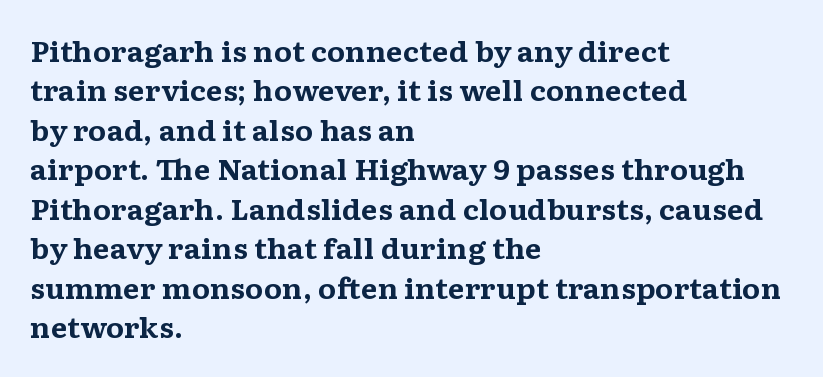
The image shows 27 px bold type, upright; set left-aligned, normal line spacing (1.46x), normal letter spacing, not underlined.
